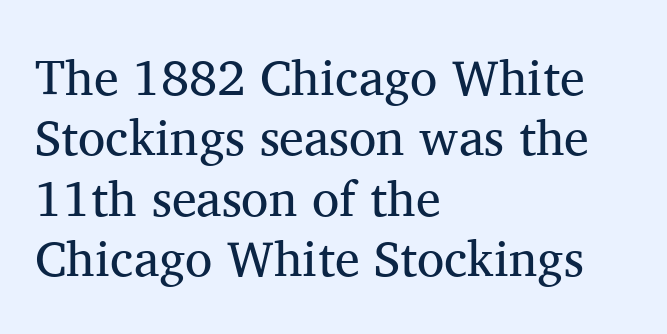
Do the letters lean? They stand straight. This rendering uses left alignment, leaving the right contour irregular. The passage shown is typed in a proportional face where columns would drift. Bold? No — there's no thickening of the strokes. Words appear dense and cohesive because spacing is normal.
